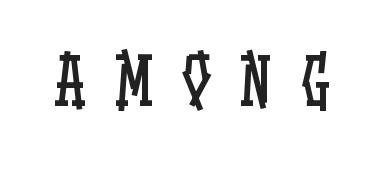
The image shows 64 px regular-weight, condensed type, upright; set unusually wide letter spacing (+0.45 em), not underlined; low stroke contrast and a large x-height.
